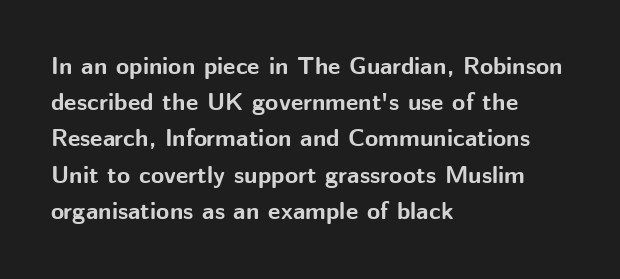
The vertical gap from one line to the next is medium. In terms of posture, this sample is upright. Look at the stroke-to-counter ratio: heavy, a bold. Clear beneath every line of the passage. Casual observation: everything's shoved over to the left. You could call the tracking neutral — neither tight nor loose.
